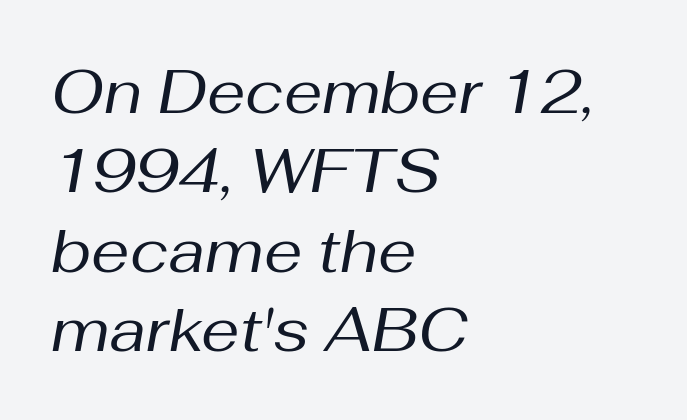
A typesetter would call this zero additional tracking. The face used here is proportionally spaced, like ordinary book or web type. Posture: slanted. Successive baselines arrive at the customary interval. Each line starts at the same left margin while the right side varies. The strokes carry an ordinary text weight at most.
